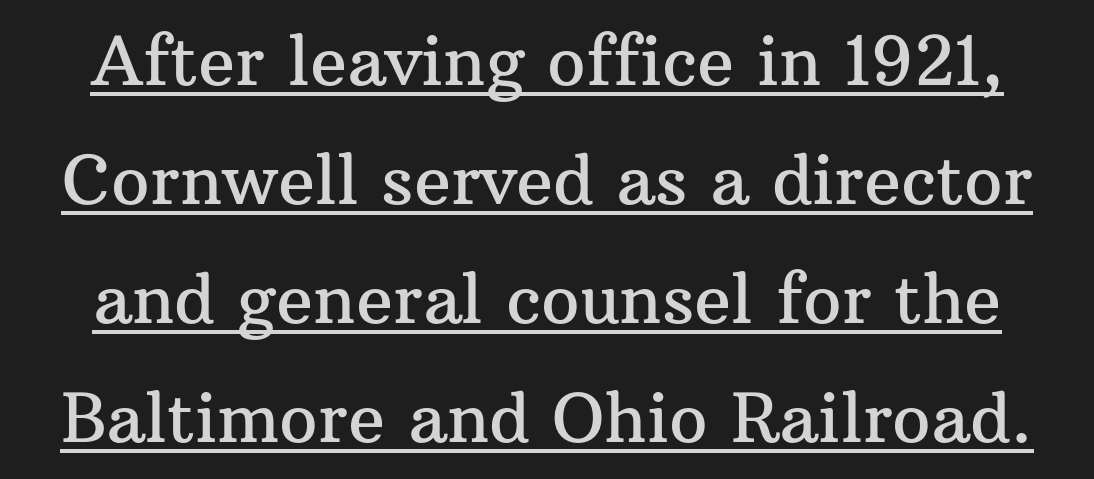
Words appear dense and cohesive because spacing is normal. The specimen includes a rule beneath the text block's lines. The typography opts for an upright posture over an oblique one. Proportional: the letters do not fall into vertical columns.
